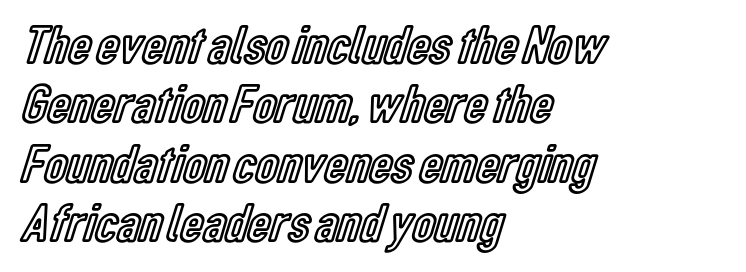
Compared with typical body copy, the letter spacing here is the same. Honestly, there is no underline to notice here at all. Teacher's note: observe the even left margin — that is flush-left alignment. Do the characters align in a grid? No, the font is proportional. Rows of type sit shoulder to shoulder in the vertical direction.
